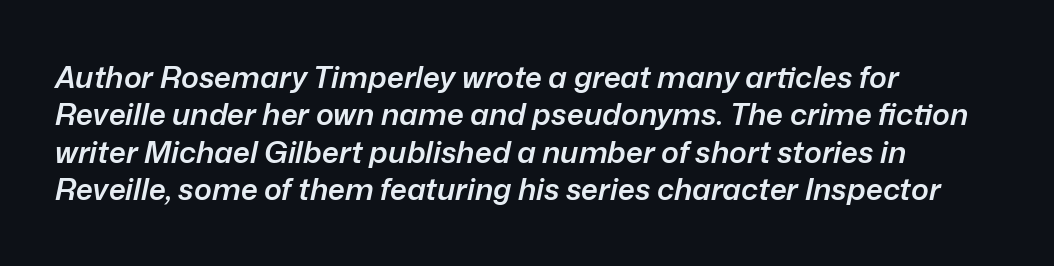
Observe the ordinary spacing: letters are neighbours, not strangers. You could not count columns in this text — the font is proportionally spaced. Evenly set lines give the paragraph a standard silhouette. Just letters on the line, the space beneath them empty. Look at the stroke-to-counter ratio: somewhat heavy, a semibold. Yep, that's italic — everything's leaning.
